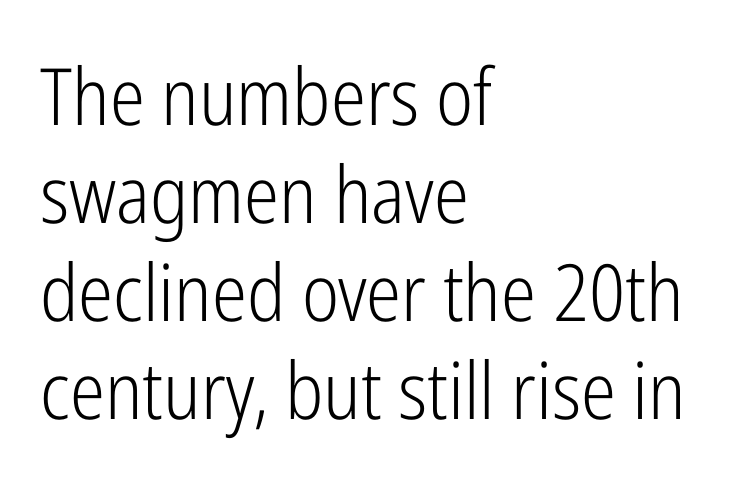
The image shows 79 px light, condensed sans-serif type, upright; set left-aligned, line spacing 1.24x, normal letter spacing, not underlined; low stroke contrast and a medium x-height.
